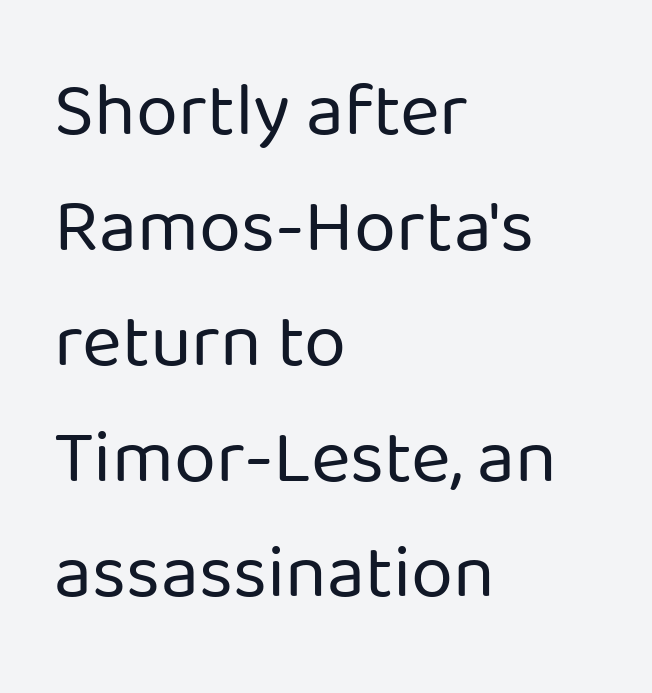
{"serif": "no", "italic": "no", "bold": "no", "weight": "regular", "width": "normal", "stroke_contrast": "low", "x_height": "medium", "monospaced": "no", "underline": "no", "align": "left", "line_spacing": "normal", "line_spacing_ratio": 1.52, "letter_spacing": "normal", "letter_spacing_em": 0.0, "glyph_px": 76}
